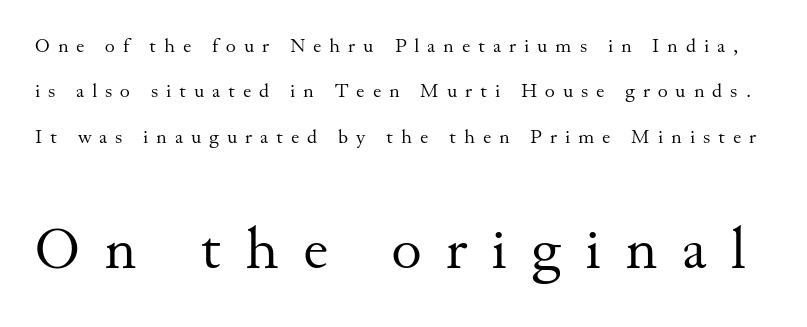
{"serif": "yes", "italic": "no", "bold": "no", "weight": "regular", "width": "normal", "stroke_contrast": "medium", "x_height": "small", "monospaced": "no", "underline": "no", "line_spacing": "loose", "line_spacing_ratio": 2.39, "letter_spacing": "wide", "letter_spacing_em": 0.42, "larger_block": "second", "size_ratio": 3.05, "glyph_px": 58}
